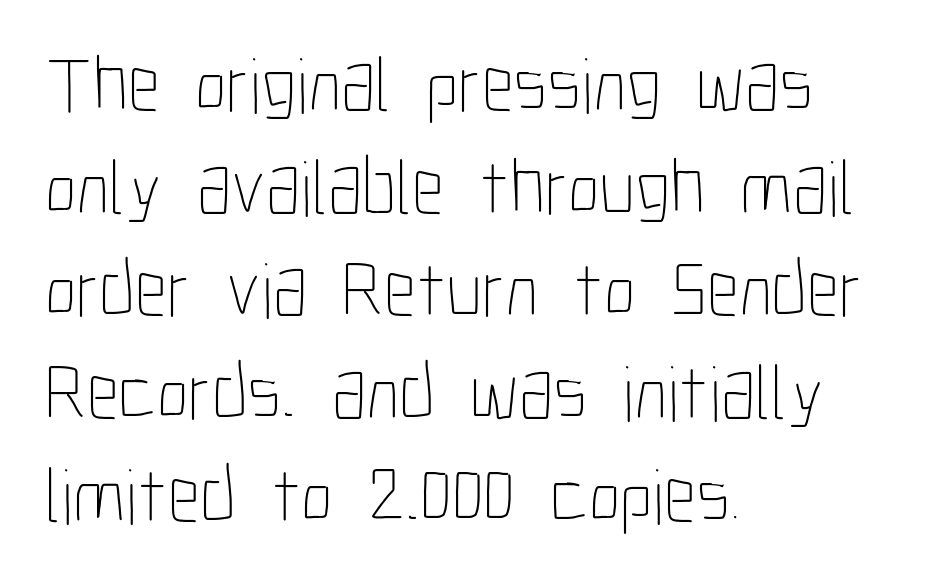
{"italic": "no", "bold": "no", "weight": "thin", "width": "condensed", "stroke_contrast": "low", "x_height": "medium", "monospaced": "no", "underline": "no", "align": "left", "line_spacing": "normal", "line_spacing_ratio": 1.3, "letter_spacing": "normal", "letter_spacing_em": 0.0, "glyph_px": 79}
